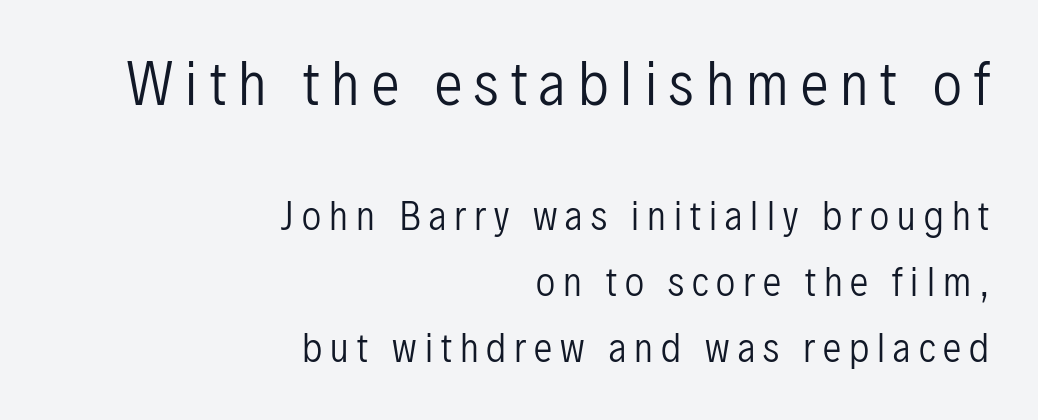
{"serif": "no", "italic": "no", "bold": "no", "weight": "regular", "width": "condensed", "stroke_contrast": "low", "x_height": "medium", "monospaced": "no", "underline": "no", "align": "right", "line_spacing_ratio": 1.78, "letter_spacing": "wide", "letter_spacing_em": 0.22, "larger_block": "first", "size_ratio": 1.51, "glyph_px": 56}
